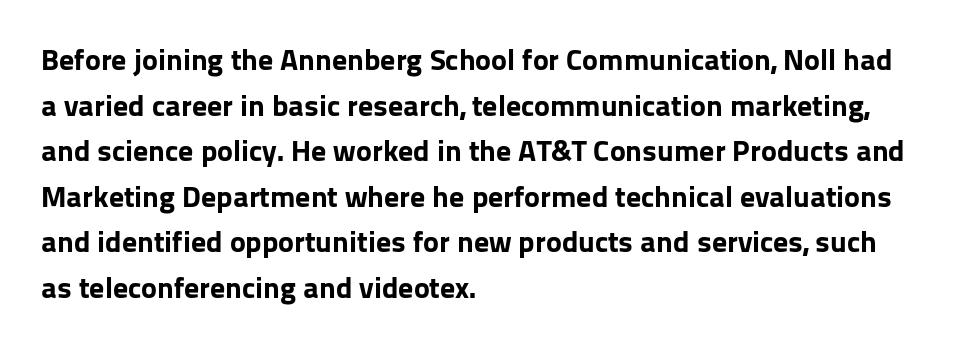
Each word holds together tightly as a unit, with standard inter-letter gaps. If you measured baseline to baseline, you'd find a middling distance. Visually the block forms a straight wall on the left and a jagged coastline on the right. Caption: bold face, heavy strokes. Do the characters align in a grid? No, the font is proportional.
